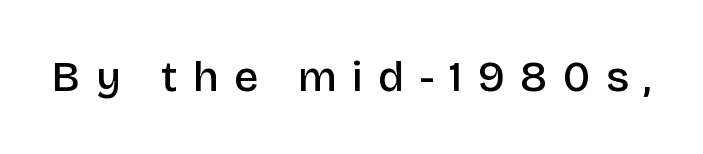
Moderately thickened strokes mark this as semibold type. Nothing sits at the stroke ends, so this counts as sans-serif. The specimen reads as upright at a glance. Any mark beneath the type? The region is blank. Note the varied advance widths — an 'i' is clearly narrower than an 'm'.
